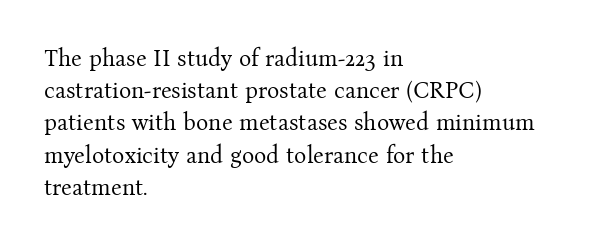
Q: Is the text bold? A: No.
Q: Is the text italic (slanted)? A: No, it is upright.
Q: Is the text underlined? A: No.
Q: How is the paragraph aligned? A: Left-aligned.
Q: Is the spacing between letters normal or unusually wide? A: Normal.
Q: Is the spacing between lines tight, normal or loose? A: Normal.
